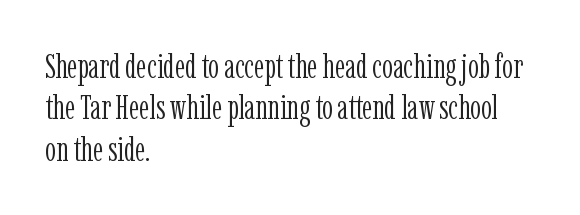
Q: Is the text bold? A: No.
Q: Is the text italic (slanted)? A: No, it is upright.
Q: Is the typeface a serif or a sans-serif typeface? A: Serif.
Q: Is the text underlined? A: No.
Q: How is the paragraph aligned? A: Left-aligned.
Q: Is the spacing between letters normal or unusually wide? A: Normal.
Q: Width (condensed, normal, or wide)? A: Condensed.
Q: Stroke contrast? A: Low.
Q: x-height? A: Medium.
Q: Monospaced? A: No.
